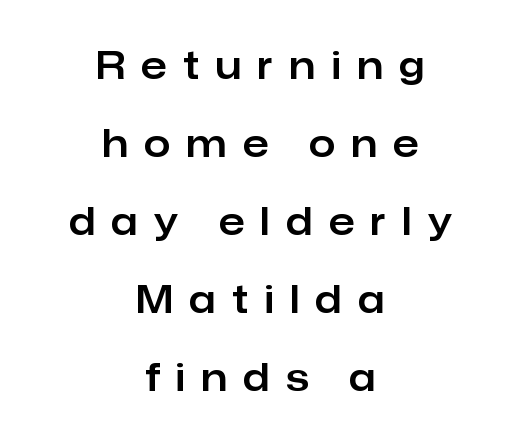
Q: Is the text italic (slanted)? A: No, it is upright.
Q: Is the typeface a serif or a sans-serif typeface? A: Sans-serif.
Q: Is the text underlined? A: No.
Q: How is the paragraph aligned? A: Centered.
Q: Is the spacing between letters normal or unusually wide? A: Unusually wide.
Q: Is the spacing between lines tight, normal or loose? A: Loose.
Q: Width (condensed, normal, or wide)? A: Normal.
Q: Stroke contrast? A: Low.
Q: x-height? A: Medium.
Q: Monospaced? A: No.
